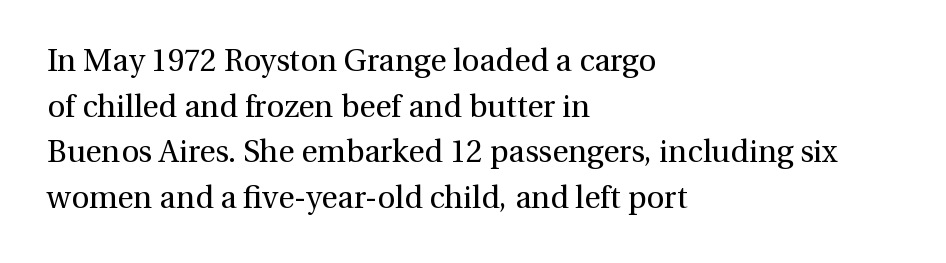
Each letter's strokes conclude with small projecting serifs. Unmarked baselines from the first word to the last. Rows of type keep a routine distance in the vertical direction. In CSS terms this would be text-align: left. Weight: not bold — regular or lighter. Here the designer chose a conventional face with non-uniform glyph widths.
